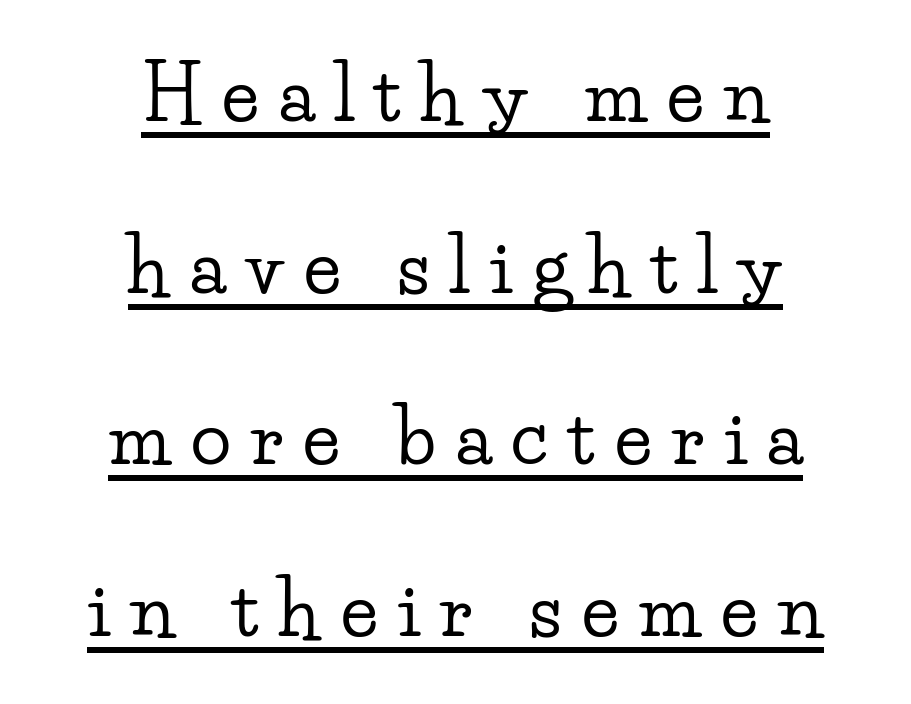
The image shows 75 px wide serif type, upright; set centered, loose line spacing (2.29x), unusually wide letter spacing (+0.27 em), underlined; low stroke contrast and a small x-height.
